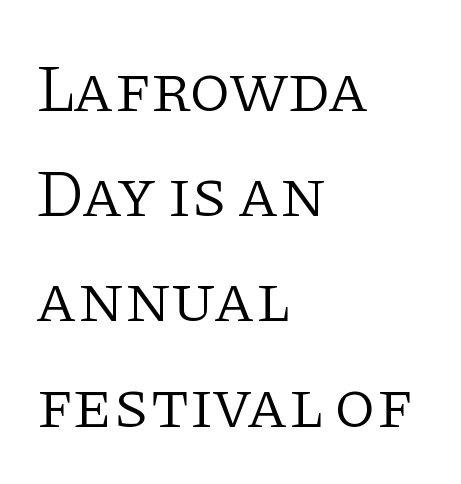
{"serif": "yes", "italic": "no", "bold": "no", "weight": "light", "width": "normal", "stroke_contrast": "low", "x_height": "large", "monospaced": "no", "underline": "no", "align": "left", "line_spacing": "normal", "line_spacing_ratio": 1.57, "letter_spacing": "normal", "letter_spacing_em": 0.0, "glyph_px": 67}
